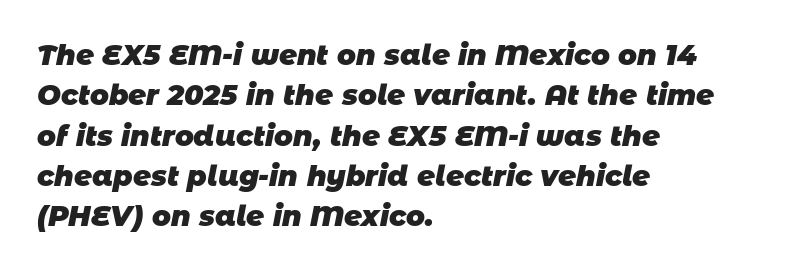
The image shows 28 px heavy sans-serif type; set left-aligned, normal line spacing (1.44x), normal letter spacing, not underlined; low stroke contrast and a large x-height.
